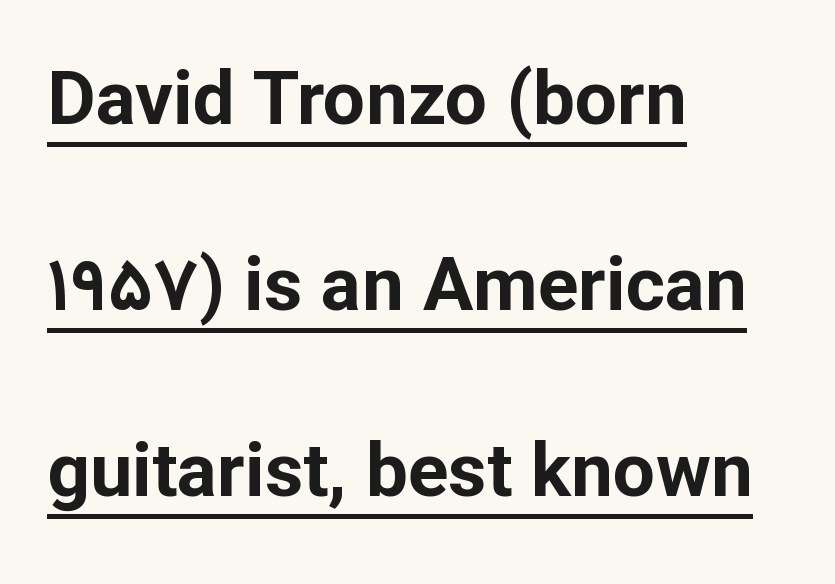
Q: Is the text bold? A: Yes.
Q: Is the text italic (slanted)? A: No, it is upright.
Q: Is the typeface a serif or a sans-serif typeface? A: Sans-serif.
Q: Is the text underlined? A: Yes.
Q: How is the paragraph aligned? A: Left-aligned.
Q: Is the spacing between letters normal or unusually wide? A: Normal.
Q: Is the spacing between lines tight, normal or loose? A: Loose.
Q: Width (condensed, normal, or wide)? A: Normal.
Q: Stroke contrast? A: Low.
Q: x-height? A: Medium.
Q: Monospaced? A: No.
